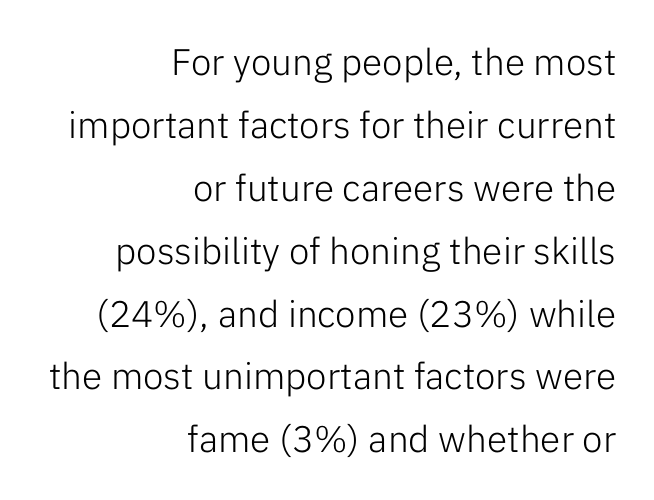
Q: Is the text bold? A: No.
Q: Is the text italic (slanted)? A: No, it is upright.
Q: Is the typeface a serif or a sans-serif typeface? A: Sans-serif.
Q: Is the text underlined? A: No.
Q: How is the paragraph aligned? A: Right-aligned.
Q: Is the spacing between letters normal or unusually wide? A: Normal.
Q: Is the spacing between lines tight, normal or loose? A: Normal.
Q: Width (condensed, normal, or wide)? A: Normal.
Q: Stroke contrast? A: Low.
Q: x-height? A: Medium.
Q: Monospaced? A: No.
